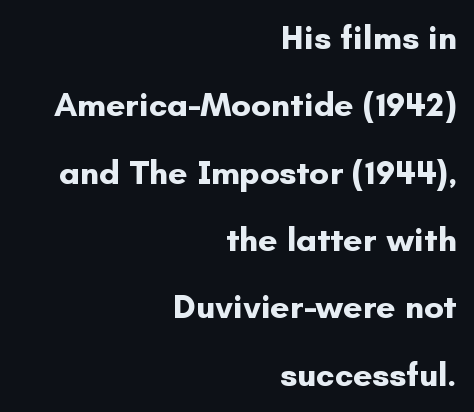
Words float on clear page, feet unadorned. The space between consecutive lines is lavish. Rendered with straight, roman letterforms. In terms of letterform style, serifs are entirely absent. Inter-character spacing is left at the font's built-in metrics.
